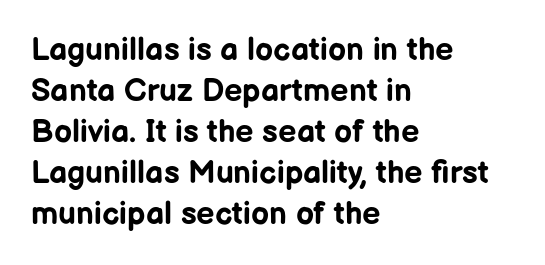
Baseline-to-baseline distance is the conventional proportion of letter height. Looks like regular typesetting: each glyph gets only the width it needs. Horizontal alignment here is leftward, the default for most running prose. Caption: bold face, heavy strokes. Short note: letters normally spaced.
